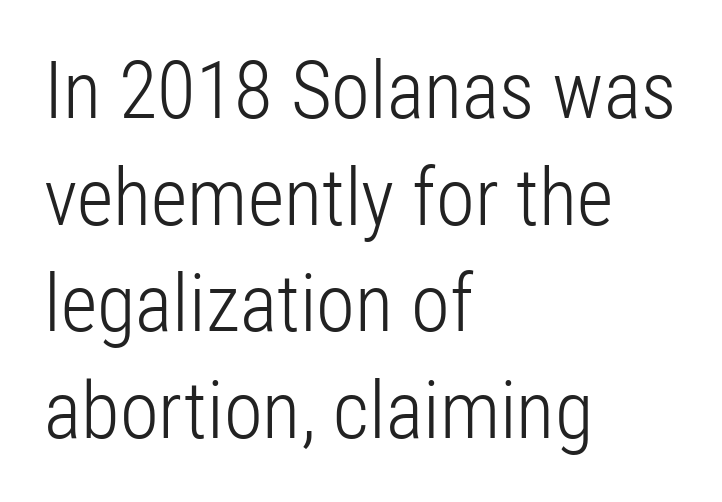
{"serif": "no", "italic": "no", "bold": "no", "weight": "light", "width": "condensed", "stroke_contrast": "low", "x_height": "medium", "monospaced": "no", "underline": "no", "align": "left", "line_spacing": "normal", "line_spacing_ratio": 1.35, "letter_spacing": "normal", "letter_spacing_em": 0.0, "glyph_px": 79}
